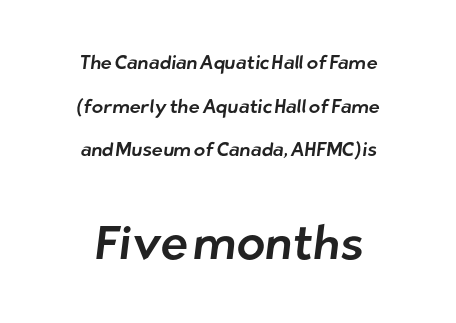
The image shows 47 px sans-serif type; set centered, loose line spacing (2.29x), normal letter spacing, not underlined; the second (bottom) block is 2.47x larger; low stroke contrast and a medium x-height.
